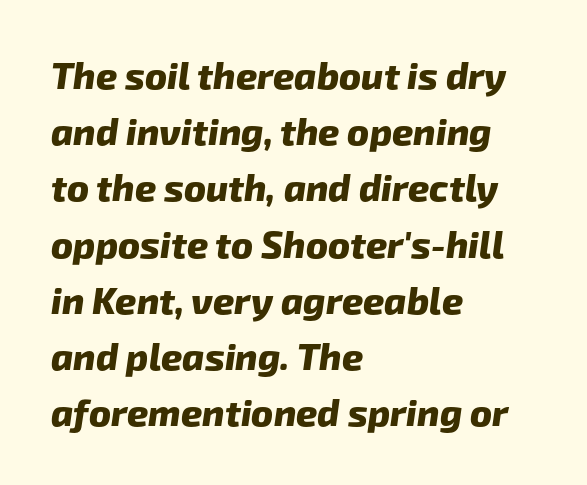
Q: Is the text bold? A: Yes.
Q: Is the typeface a serif or a sans-serif typeface? A: Sans-serif.
Q: Is the text underlined? A: No.
Q: How is the paragraph aligned? A: Left-aligned.
Q: Is the spacing between letters normal or unusually wide? A: Normal.
Q: Is the spacing between lines tight, normal or loose? A: Normal.
Q: Width (condensed, normal, or wide)? A: Normal.
Q: Stroke contrast? A: Low.
Q: x-height? A: Medium.
Q: Monospaced? A: No.
